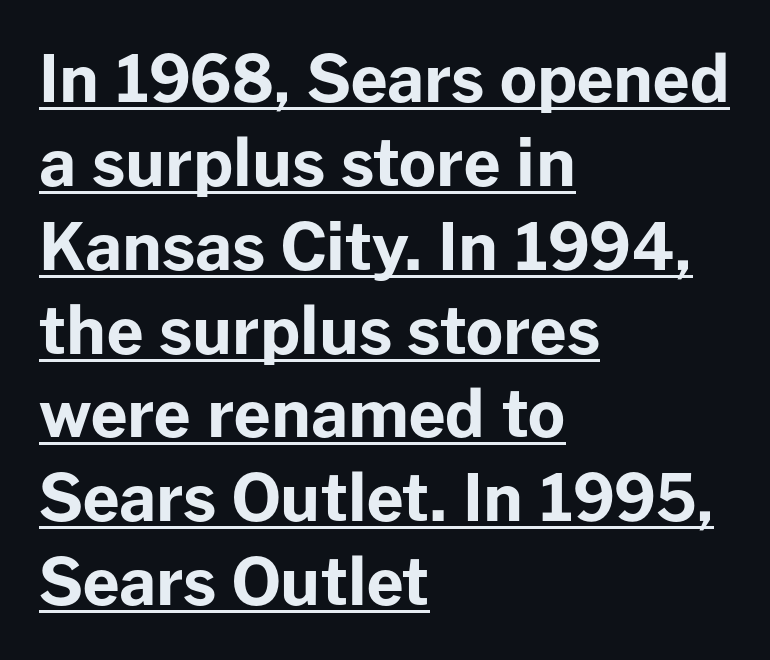
Proportional: the letters do not fall into vertical columns. The letters carry no serifs — their stems end cleanly without finishing strokes. A dark, heavy texture on the line: the type is bold. The lines are quadded left. The type is set solid horizontally, with unmodified tracking.
